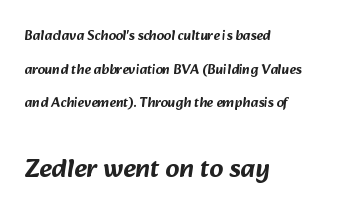
Q: Is the text underlined? A: No.
Q: How is the paragraph aligned? A: Left-aligned.
Q: Is the spacing between letters normal or unusually wide? A: Normal.
Q: Is the spacing between lines tight, normal or loose? A: Loose.
Q: Which block of text is set in a larger size, the first (top) or the second (bottom)? A: The second (bottom) one.
